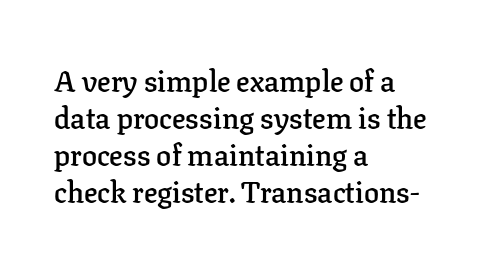
The image shows 30 px semibold serif type, upright; set left-aligned, line spacing 1.23x, normal letter spacing, not underlined; low stroke contrast and a medium x-height.
